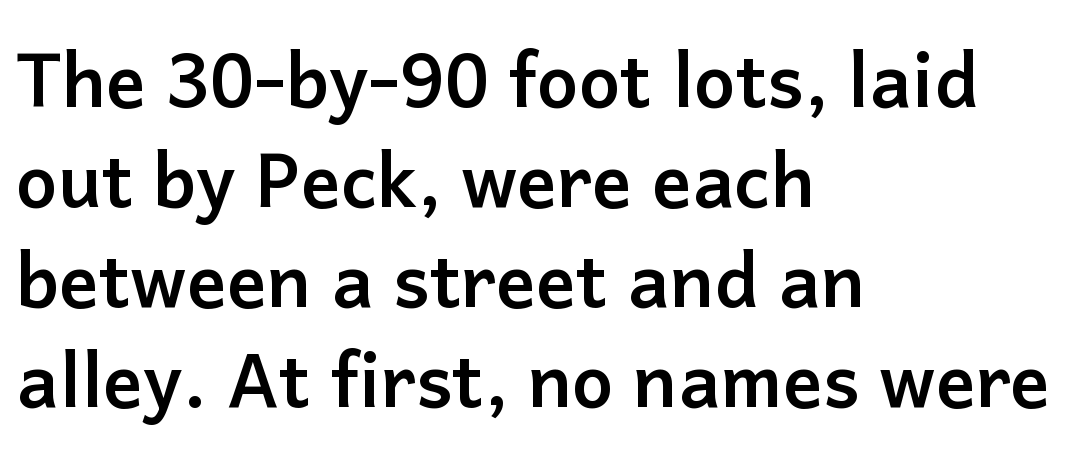
The horizontal fit of the characters is conventional and even. Words float on clear page, feet unadorned. Alignment: flush left. Notice how thick the strokes are: this is what a full bold looks like.
